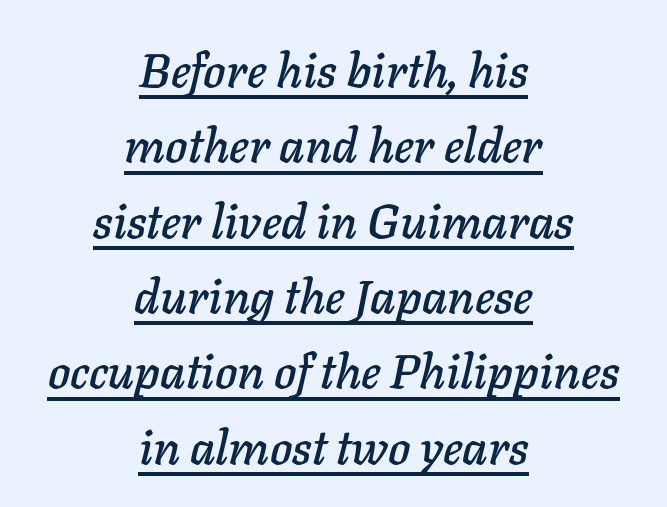
Q: Is the text italic (slanted)? A: Yes, it leans right by about 11 degrees.
Q: Is the text underlined? A: Yes.
Q: How is the paragraph aligned? A: Centered.
Q: Is the spacing between letters normal or unusually wide? A: Normal.
Q: Is the spacing between lines tight, normal or loose? A: Normal.
Q: Width (condensed, normal, or wide)? A: Normal.
Q: Stroke contrast? A: Low.
Q: x-height? A: Medium.
Q: Monospaced? A: No.
